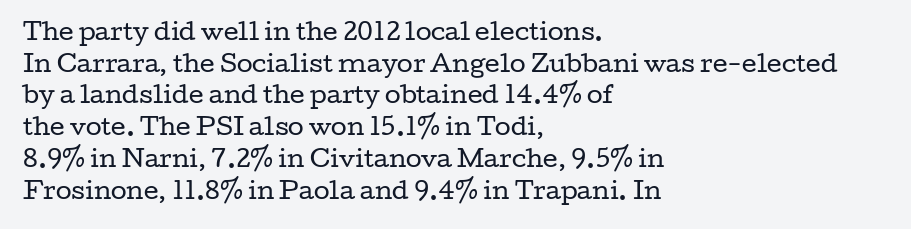
A roman cut, with each character standing at attention. Line spacing here is normal. The text block is weighted toward the left margin, trailing off unevenly rightward. Lines of text with bare space underneath. Nothing unusual about the tracking: characters are spaced as the font intends. A quiet, ordinary-to-light weight characterises the typeface.
